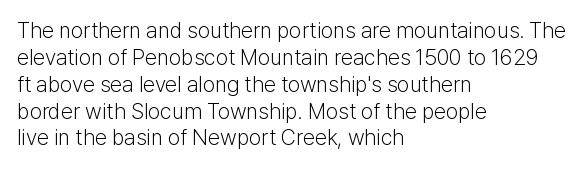
Honestly, the letter spacing is just normal — you wouldn't notice it. A student would call this left alignment; a typographer would say flush left, rag right. The font sits on the lighter half of the weight spectrum, regular included. Just letters on the line, the space beneath them empty.
